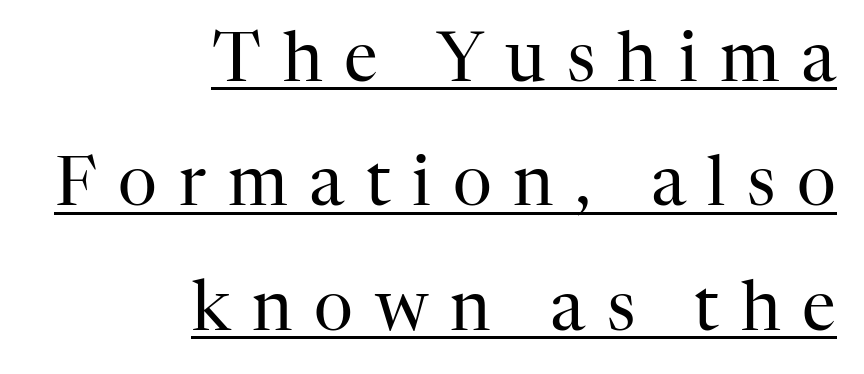
Q: Is the text bold? A: No.
Q: Is the text italic (slanted)? A: No, it is upright.
Q: Is the typeface a serif or a sans-serif typeface? A: Serif.
Q: Is the text underlined? A: Yes.
Q: How is the paragraph aligned? A: Right-aligned.
Q: Is the spacing between letters normal or unusually wide? A: Unusually wide.
Q: Width (condensed, normal, or wide)? A: Normal.
Q: Stroke contrast? A: High.
Q: x-height? A: Medium.
Q: Monospaced? A: No.
